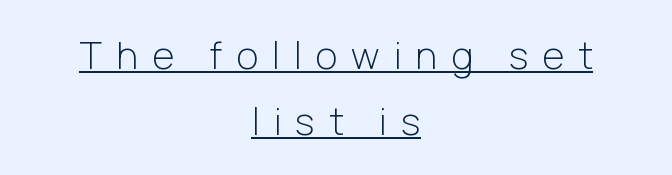
{"serif": "no", "italic": "no", "bold": "no", "weight": "light", "width": "normal", "stroke_contrast": "low", "x_height": "medium", "monospaced": "no", "underline": "yes", "align": "center", "line_spacing_ratio": 1.73, "letter_spacing": "wide", "letter_spacing_em": 0.37, "glyph_px": 38}
